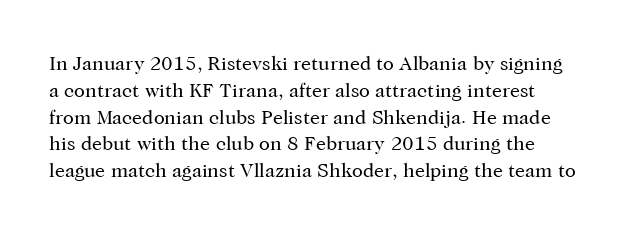
Q: Is the text bold? A: No.
Q: Is the text italic (slanted)? A: No, it is upright.
Q: Is the text underlined? A: No.
Q: Is the spacing between letters normal or unusually wide? A: Normal.
Q: Is the spacing between lines tight, normal or loose? A: Normal.
